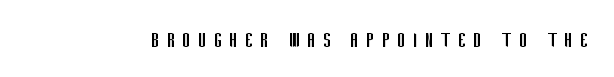
If you drew a line through each stem, it would be perfectly vertical. The letterforms sit at book weight or below. Glyph-to-glyph distance is far greater than everyday printed text. Has an underline been added? It has not.
